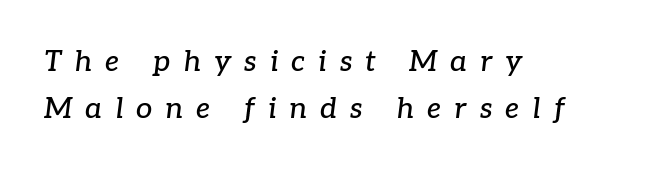
{"serif": "yes", "italic": "yes", "lean": "right", "slant_degrees": 7, "width": "normal", "stroke_contrast": "low", "x_height": "medium", "monospaced": "no", "underline": "no", "align": "left", "line_spacing": "normal", "line_spacing_ratio": 1.62, "letter_spacing": "wide", "letter_spacing_em": 0.45, "glyph_px": 29}
